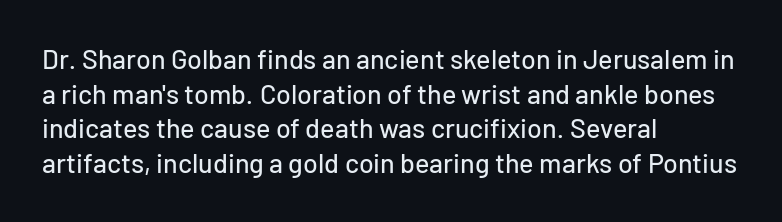
The image shows 27 px text type, upright; set left-aligned, normal line spacing (1.28x), normal letter spacing, not underlined.
